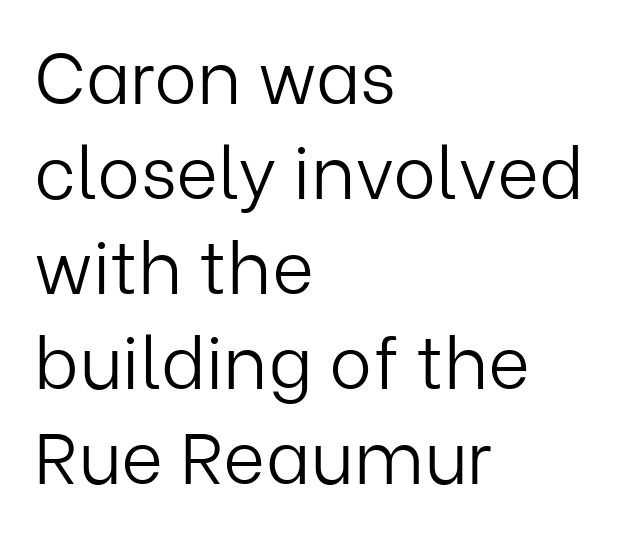
The image shows 72 px light sans-serif type, upright; set left-aligned, normal line spacing (1.32x), normal letter spacing, not underlined; low stroke contrast and a medium x-height.
